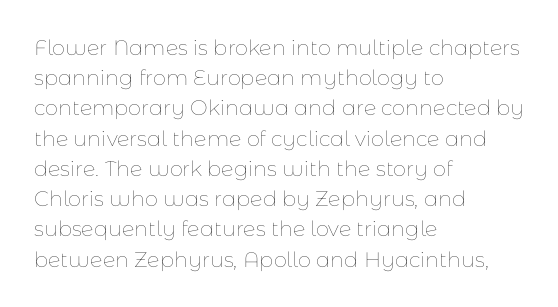
Regarding leading, the lines here are spaced in the standard way. Underline: absent. A classic flush-left, rag-right setting is used for this passage. Every character sits straight up, as roman type does.
